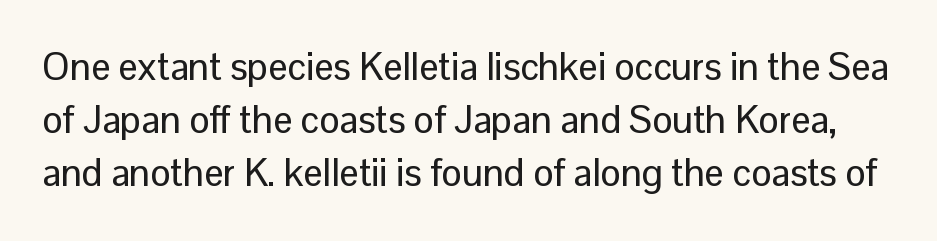
{"serif": "no", "italic": "no", "width": "normal", "stroke_contrast": "low", "x_height": "medium", "monospaced": "no", "underline": "no", "line_spacing": "normal", "line_spacing_ratio": 1.4, "letter_spacing": "normal", "letter_spacing_em": 0.0, "glyph_px": 38}
